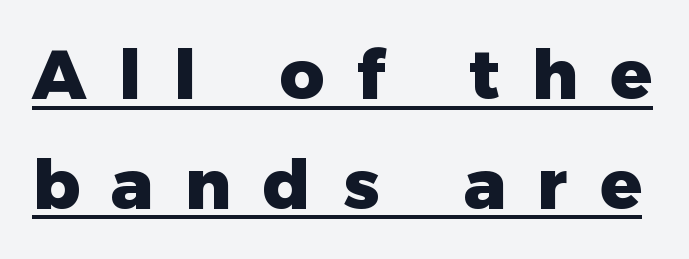
The letters are spread apart with noticeably loose tracking. This is the regular roman posture of the typeface. Looks like someone drew a line under every word here. Each letter keeps its own natural width here, so spacing adapts to shape.
